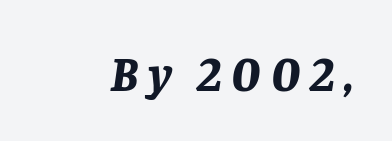
Tall strokes in this sample are angled rather than plumb. Each glyph is drawn with heavy, bold strokes. Look at the tracking — it's clearly loosened, letters drifting apart. The letters advance in unequal steps, a hallmark of proportional type. Bare-footed words on every line.
